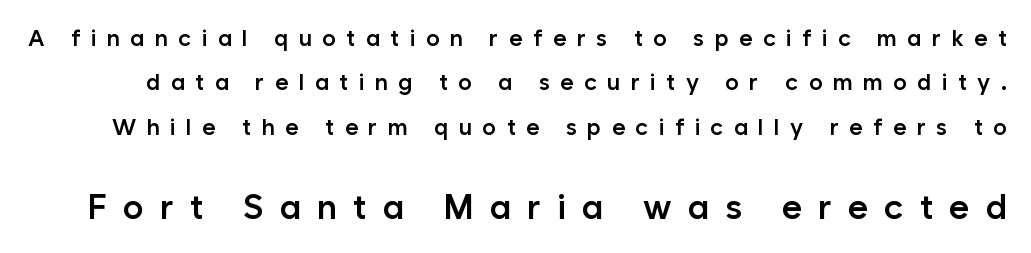
Lines of text with bare space underneath. Top chunk: small. Bottom chunk: large. Leading: increased. These words are printed semibold, heavier than regular yet not bold.
